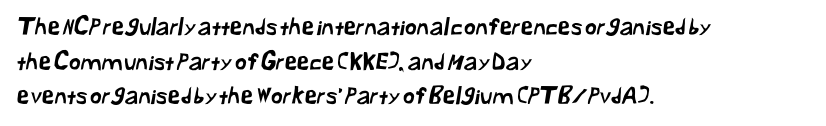
The image shows 23 px text type; set left-aligned, normal line spacing (1.51x), normal letter spacing, not underlined.
